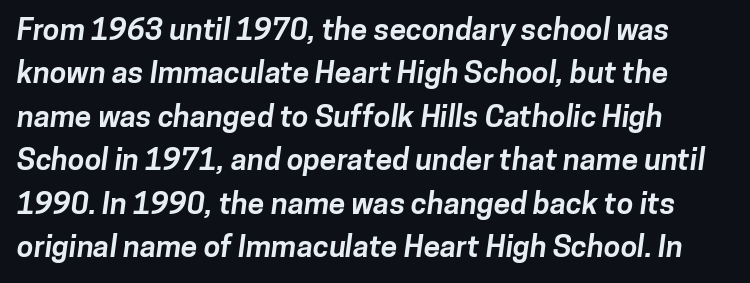
Regarding serifs, this sample does without them. Tracking here is standard; glyphs follow each other at the usual distance. Leading matches the norm, producing a regular column. Any mark beneath the type? The region is blank. Proportional: the letters do not fall into vertical columns. I'd describe the lettering as bold — thick and assertive.
